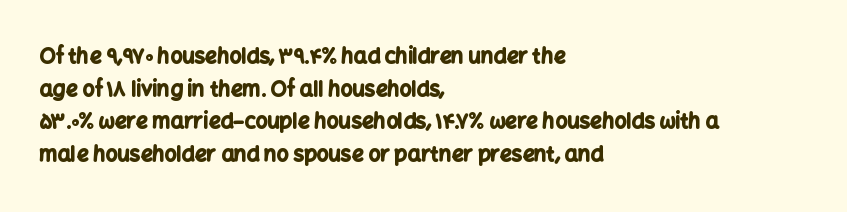
The image shows 21 px bold type, upright; set left-aligned, normal line spacing (1.55x), normal letter spacing, not underlined.
